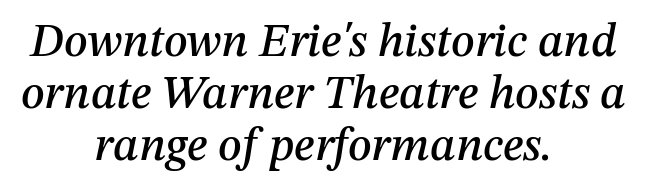
{"italic": "yes", "lean": "right", "slant_degrees": 12, "width": "normal", "stroke_contrast": "medium", "x_height": "medium", "monospaced": "no", "underline": "no", "align": "center", "line_spacing": "tight", "line_spacing_ratio": 1.11, "letter_spacing": "normal", "letter_spacing_em": 0.0, "glyph_px": 47}
